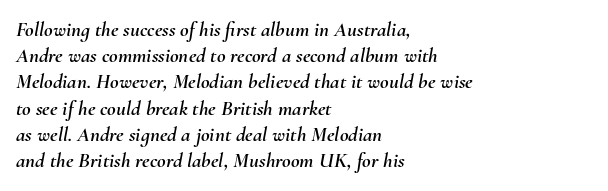
{"italic": "yes", "lean": "right", "slant_degrees": 10, "underline": "no", "align": "left", "line_spacing": "normal", "line_spacing_ratio": 1.25, "letter_spacing": "normal", "letter_spacing_em": 0.0, "glyph_px": 21}
